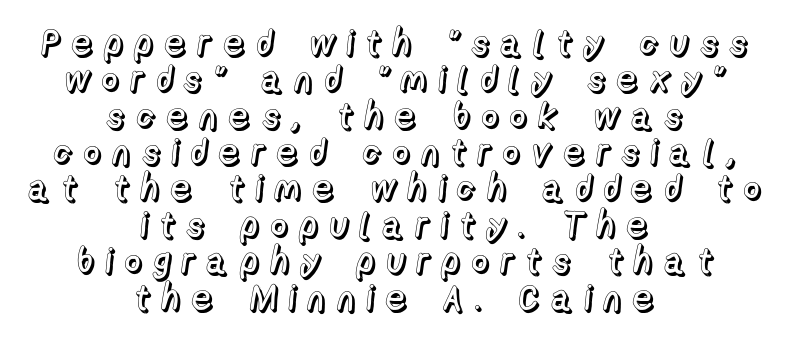
This rendering widens character spacing well past its baseline value. Just letters on the line, the space beneath them empty. The paragraph shown floats in the horizontal middle. The passage shown is typed in a proportional face where columns would drift.
